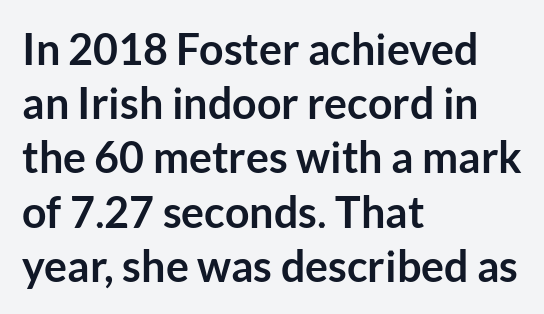
The image shows 43 px semibold sans-serif type, upright; set left-aligned, normal line spacing (1.26x), normal letter spacing, not underlined; low stroke contrast and a medium x-height.
